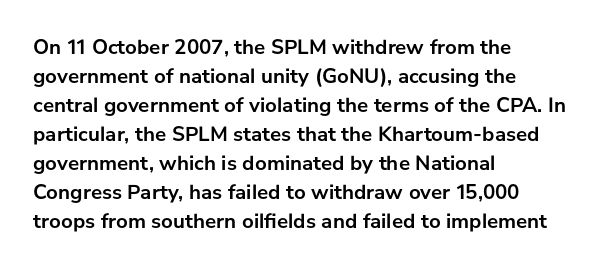
The lines are quadded left. These lines keep a tight, regular rhythm from letter to letter. The gap between lines stays unmarked. It's the straight-up-and-down kind of type. The rendering uses a moderate line-height, typical for paragraphs. Pretty heavy lettering here — definitely bold.
